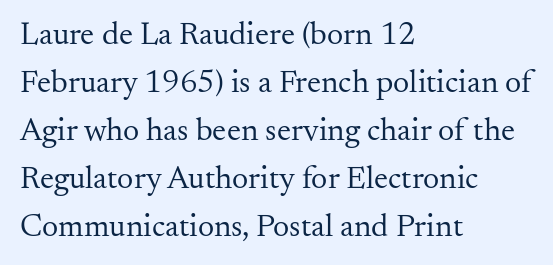
The image shows 32 px regular-weight serif type, upright; set left-aligned, normal line spacing (1.5x), normal letter spacing, not underlined; medium stroke contrast and a small x-height.
